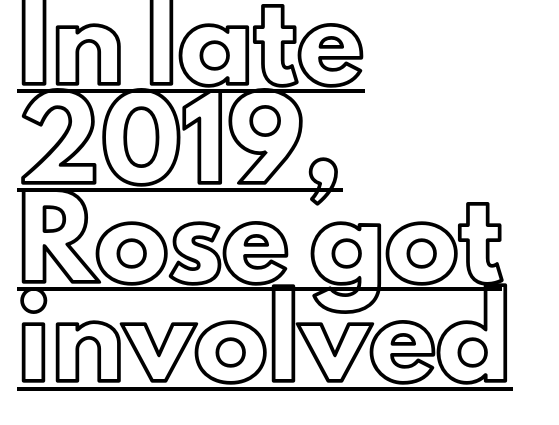
Q: Is the text italic (slanted)? A: No, it is upright.
Q: Is the text underlined? A: Yes.
Q: How is the paragraph aligned? A: Left-aligned.
Q: Is the spacing between letters normal or unusually wide? A: Normal.
Q: Is the spacing between lines tight, normal or loose? A: Normal.
Q: Width (condensed, normal, or wide)? A: Normal.
Q: x-height? A: Small.
Q: Monospaced? A: No.
